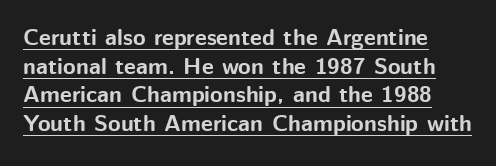
Posture: straight, roman, zero tilt. The rendering keeps characters at their native spacing. Every letter is thick-stroked: bold, no question. Emphasis is given by a line drawn under the lettering. Notice how descenders clear the ascenders below comfortably — that's standard leading.
